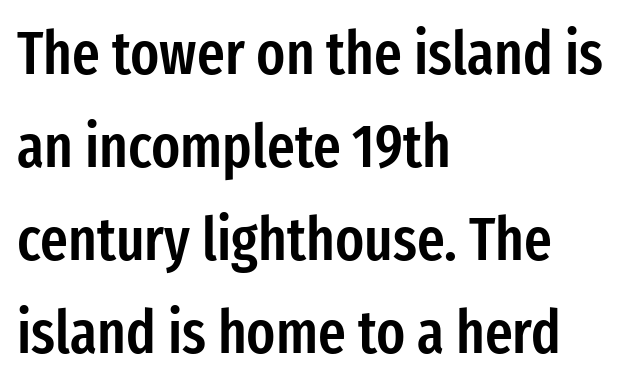
The image shows 60 px semibold, condensed sans-serif type, upright; set left-aligned, normal line spacing (1.55x), normal letter spacing, not underlined; low stroke contrast and a medium x-height.
